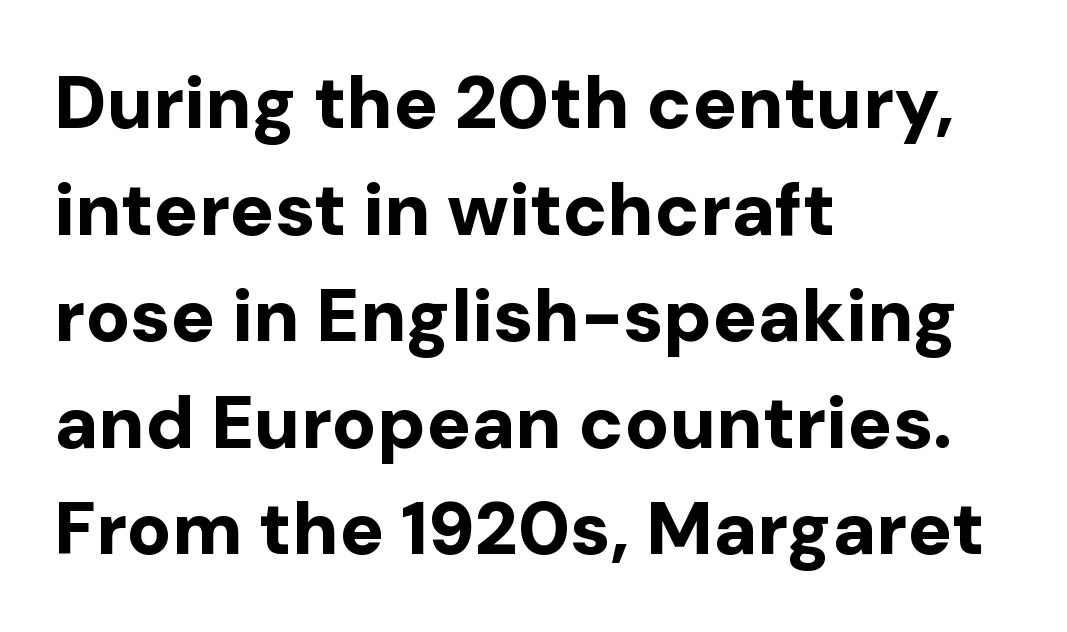
The image shows 74 px bold sans-serif type, upright; set left-aligned, normal line spacing (1.44x), normal letter spacing, not underlined; low stroke contrast and a medium x-height.
